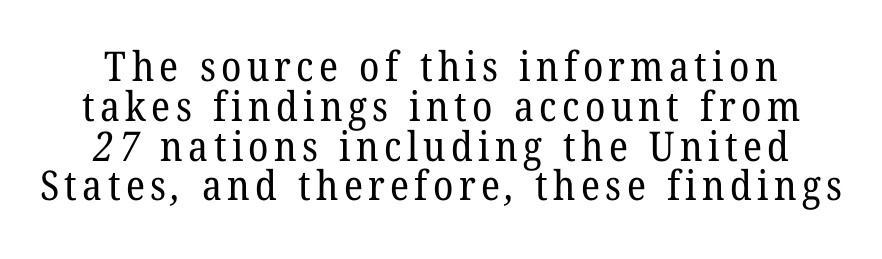
This sample trades vertical openness for compactness between lines. No heavy texture on the line: the type isn't bold. Lines of text with bare space underneath. A typesetter would call this proportional, since set widths differ per character.
